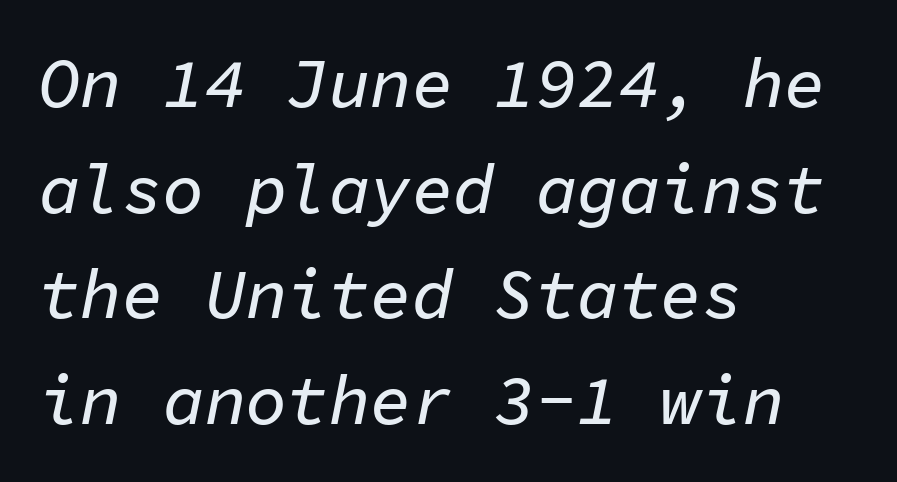
Slant detected: the letters are inclined. Normally led — the rows are evenly, conventionally spaced. Short and long lines alike share a common starting point at left. Do the characters align in a grid? Yes, the font is monospaced. Letter spacing: default.
